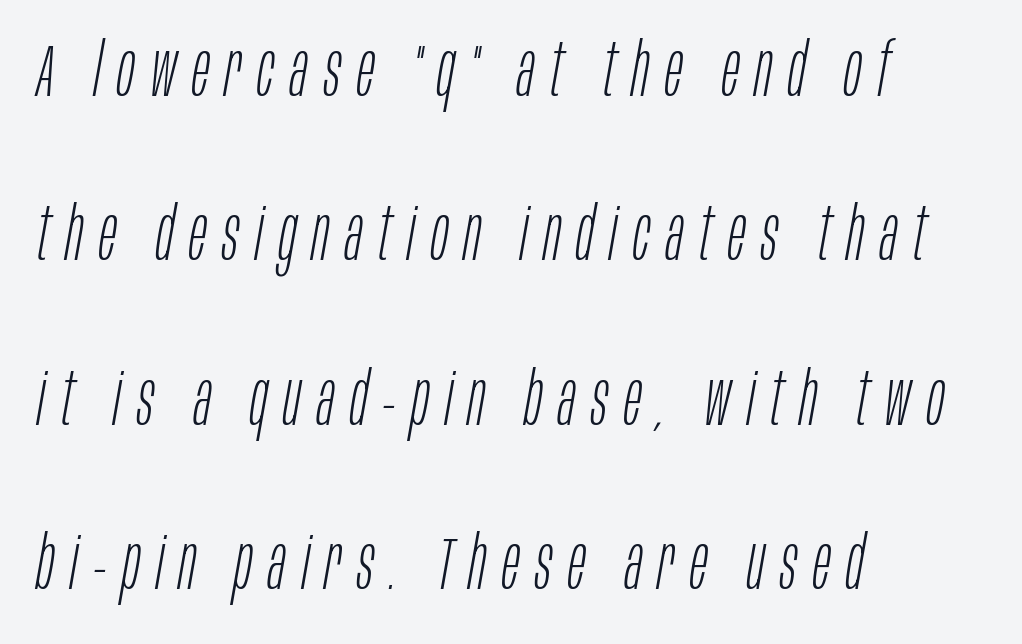
The image shows 74 px light, condensed type, italic (leaning right); set left-aligned, loose line spacing (2.22x), unusually wide letter spacing (+0.21 em), not underlined; low stroke contrast and a large x-height.
